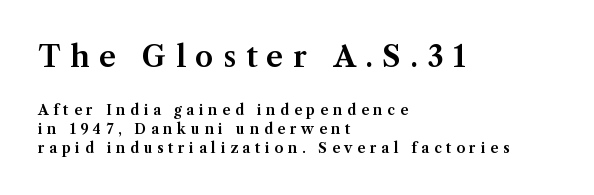
Unlike italic type, these characters show no tilt at all. The space beneath each line is pristine and unruled. Students, observe: this is what conventionally led text looks like. The letterforms stand isolated, each surrounded by extra space.
